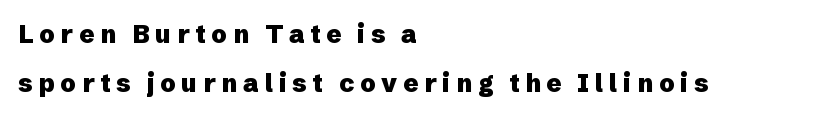
The image shows 25 px bold type, upright; set left-aligned, loose line spacing (1.96x), unusually wide letter spacing (+0.23 em), not underlined.
